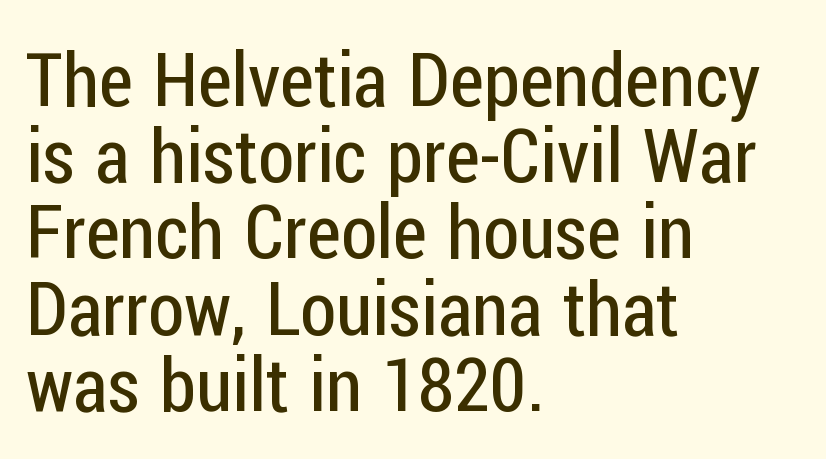
Q: Is the text bold? A: No.
Q: Is the text italic (slanted)? A: No, it is upright.
Q: Is the typeface a serif or a sans-serif typeface? A: Sans-serif.
Q: Is the text underlined? A: No.
Q: How is the paragraph aligned? A: Left-aligned.
Q: Is the spacing between letters normal or unusually wide? A: Normal.
Q: Is the spacing between lines tight, normal or loose? A: Tight.
Q: Width (condensed, normal, or wide)? A: Condensed.
Q: Stroke contrast? A: Low.
Q: x-height? A: Medium.
Q: Monospaced? A: No.
